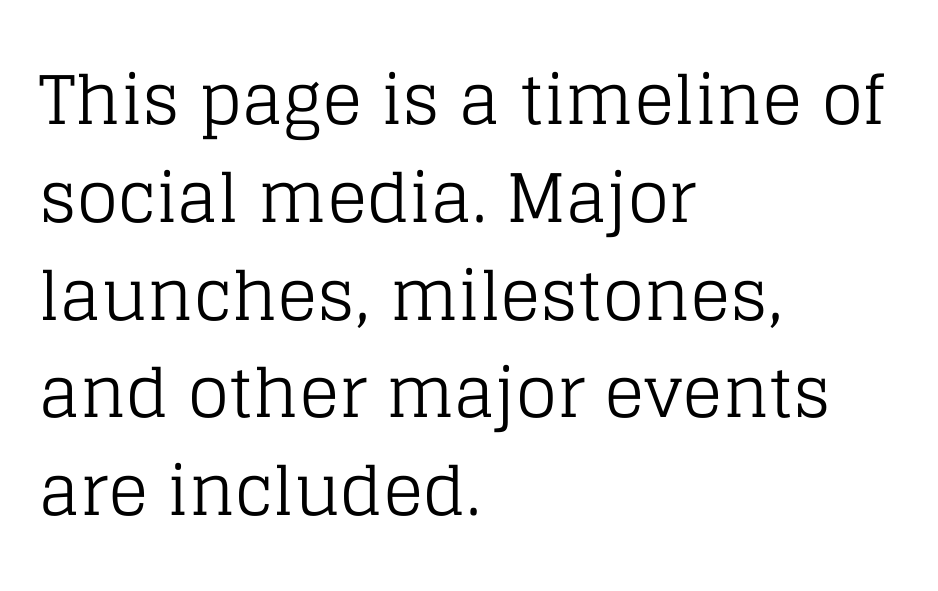
Upright lettering throughout. A clean baseline with only descenders dipping below it. The tracking reads as untouched default to a designer's eye. The text block is weighted toward the left margin, trailing off unevenly rightward. The weight tops out at a normal text grade. Vertical spacing — default.
